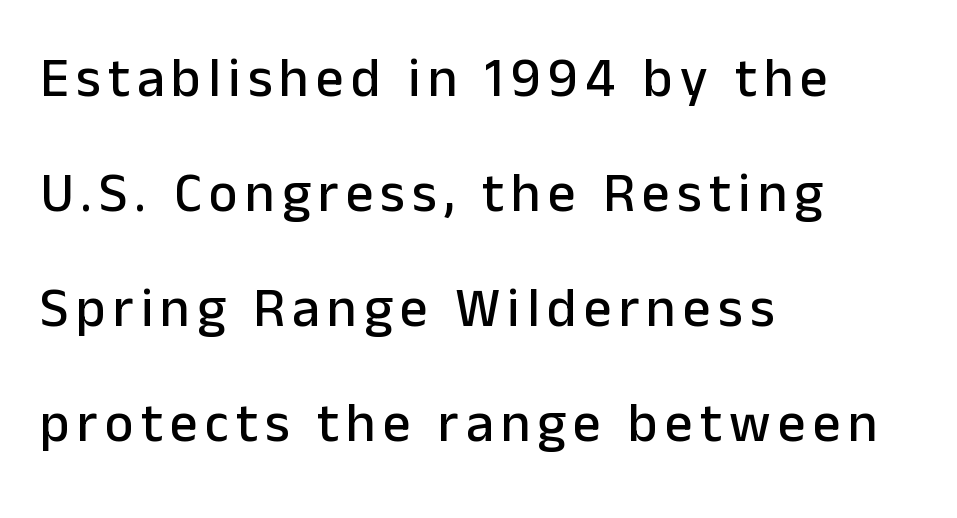
{"serif": "no", "italic": "no", "width": "normal", "stroke_contrast": "low", "x_height": "medium", "monospaced": "no", "underline": "no", "align": "left", "line_spacing": "loose", "line_spacing_ratio": 2.09, "glyph_px": 55}
